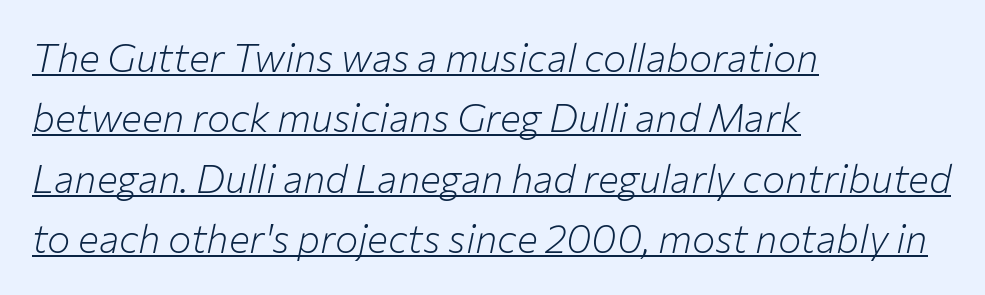
This is underlined copy, the kind a proofreader might mark for attention. The paragraph has a hard left edge and a soft right edge. Caption: face not bold, strokes unweighted. Is there much room between lines? A standard amount, neither cramped nor airy. Posture: slanted. A typesetter would call this proportional, since set widths differ per character.
